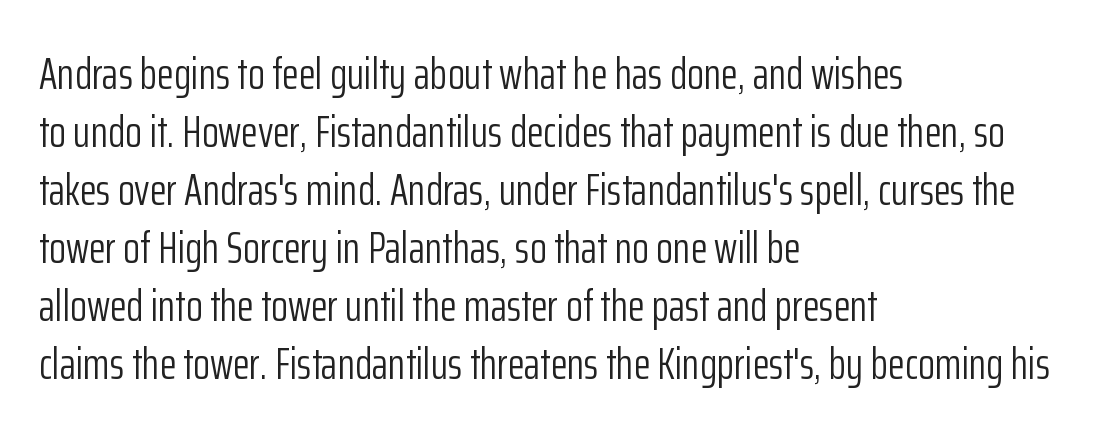
The image shows 44 px light, condensed sans-serif type, upright; set left-aligned, normal line spacing (1.32x), normal letter spacing, not underlined; low stroke contrast and a medium x-height.
